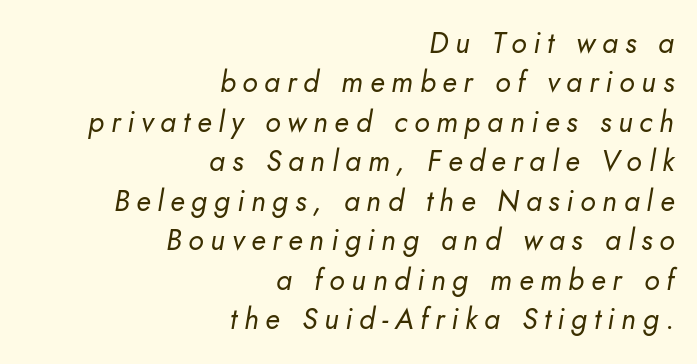
Caption: expanded tracking, letters set apart. A quiet, ordinary-to-light weight characterises the typeface. Each letter keeps its own natural width here, so spacing adapts to shape. Letters rest on an invisible, unmarked baseline. In terms of leading, this rendering sits right in the middle.
